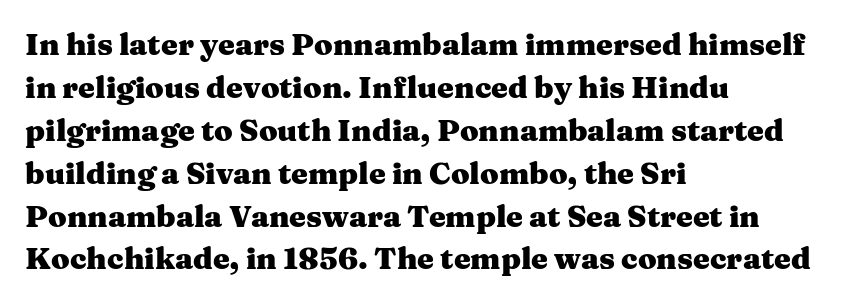
Whoever set this chose a conventional vertical rhythm. What kind of face is this? One with serifs. These lines carry a lot of weight — the face is fully bold. Default kerning and tracking; the words read as compact shapes.
